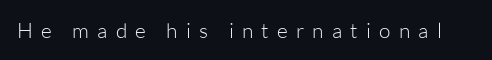
{"italic": "no", "bold": "no", "underline": "no", "letter_spacing": "wide", "letter_spacing_em": 0.39, "glyph_px": 21}
